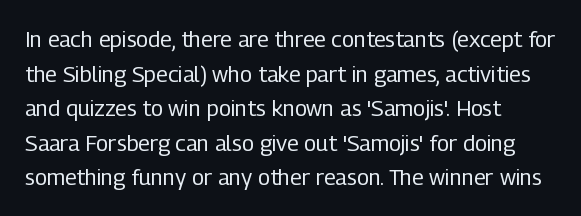
The image shows 22 px text type, upright; set left-aligned, normal line spacing (1.57x), normal letter spacing, not underlined.
